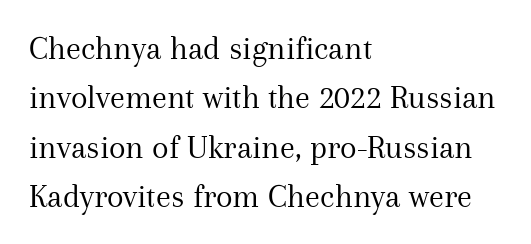
The image shows 34 px regular-weight serif type, upright; set left-aligned, normal line spacing (1.45x), normal letter spacing, not underlined; medium stroke contrast and a medium x-height.
